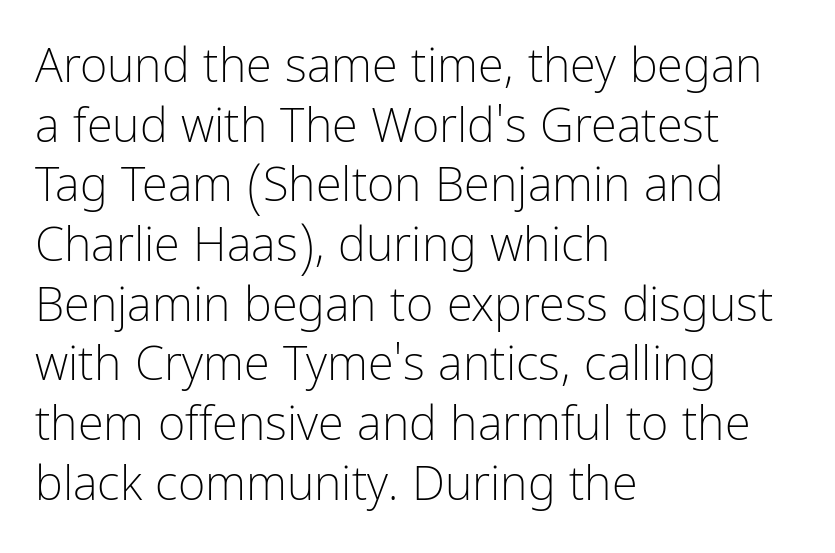
Q: Is the text bold? A: No.
Q: Is the text italic (slanted)? A: No, it is upright.
Q: Is the typeface a serif or a sans-serif typeface? A: Sans-serif.
Q: Is the text underlined? A: No.
Q: How is the paragraph aligned? A: Left-aligned.
Q: Is the spacing between letters normal or unusually wide? A: Normal.
Q: Is the spacing between lines tight, normal or loose? A: Normal.
Q: Width (condensed, normal, or wide)? A: Condensed.
Q: Stroke contrast? A: Low.
Q: x-height? A: Medium.
Q: Monospaced? A: No.
